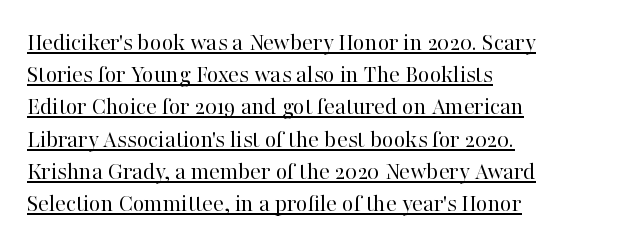
Q: Is the text bold? A: No.
Q: Is the text italic (slanted)? A: No, it is upright.
Q: Is the text underlined? A: Yes.
Q: How is the paragraph aligned? A: Left-aligned.
Q: Is the spacing between letters normal or unusually wide? A: Normal.
Q: Is the spacing between lines tight, normal or loose? A: Normal.
